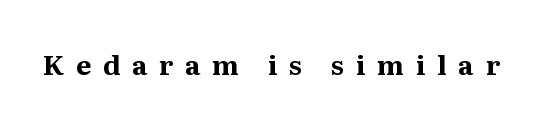
{"italic": "no", "bold": "yes", "underline": "no", "letter_spacing": "wide", "letter_spacing_em": 0.43, "glyph_px": 27}
